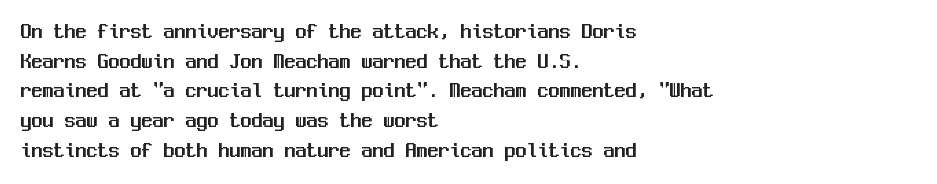
The image shows 22 px text type, upright; set left-aligned, normal line spacing (1.35x), normal letter spacing, not underlined.
